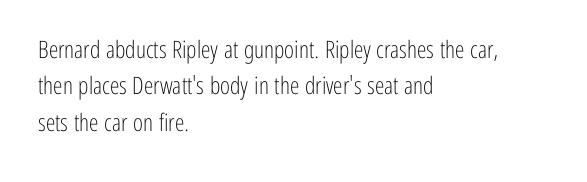
The image shows 24 px text type, upright; set left-aligned, normal line spacing (1.52x), normal letter spacing, not underlined.
